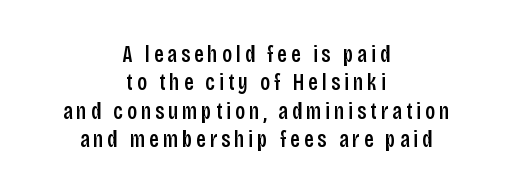
The image shows 23 px text type, upright; set centered, line spacing 1.23x, not underlined.
